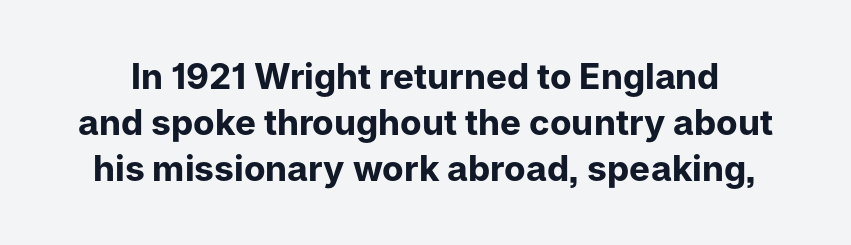
The image shows 35 px bold sans-serif type, upright; set normal line spacing (1.31x), normal letter spacing, not underlined; low stroke contrast and a medium x-height.
